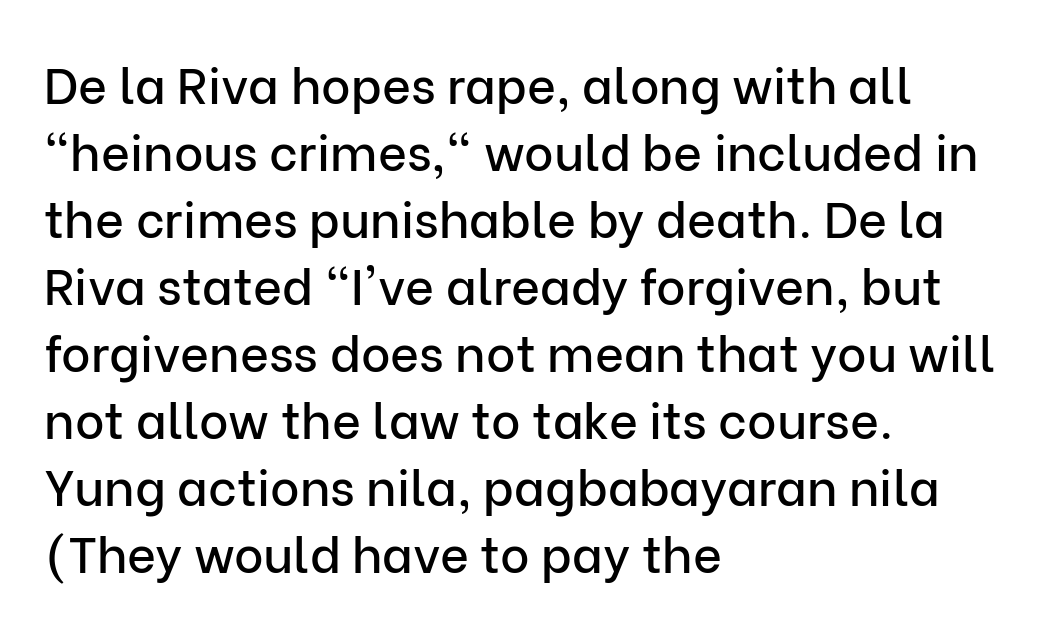
This sample keeps an unexceptional amount of space between lines. Every character sits straight up, as roman type does. Observe the absence of serifs on each vertical stroke in this sample. If you drew a ruler down the left edge, every line would touch it. Each row of text sits above clean, open space. Character widths vary here, with narrow letters taking less room than wide ones.
